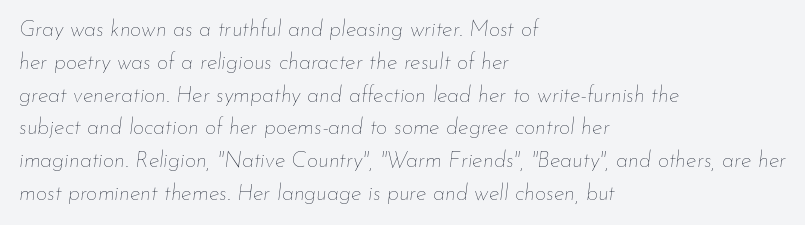
The image shows 22 px text type, italic (leaning right); set left-aligned, normal line spacing (1.49x), normal letter spacing, not underlined.
